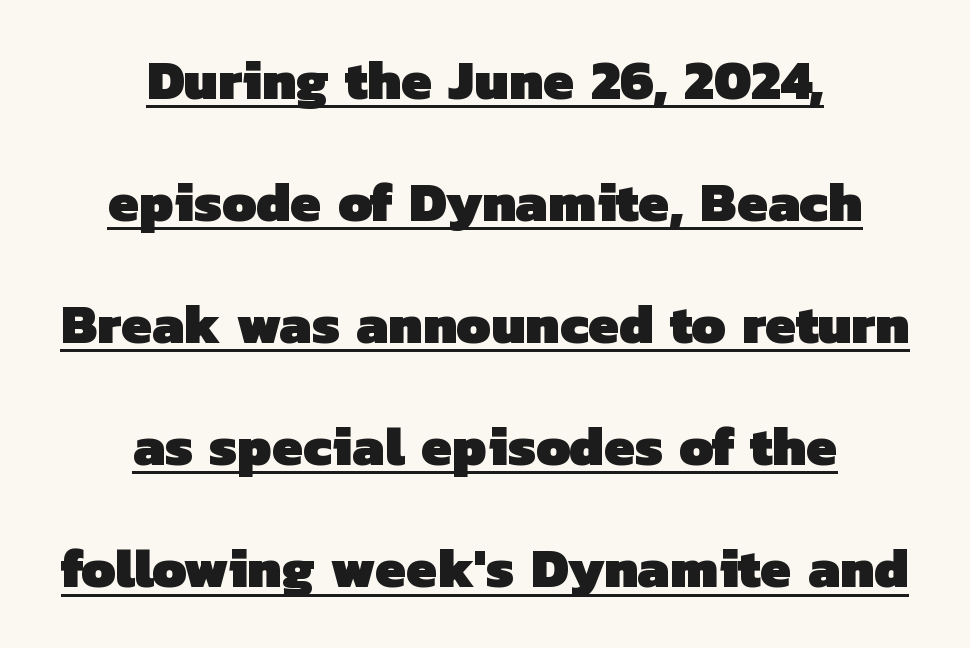
The image shows 55 px heavy sans-serif type; set centered, loose line spacing (2.22x), normal letter spacing, underlined; low stroke contrast and a medium x-height.
